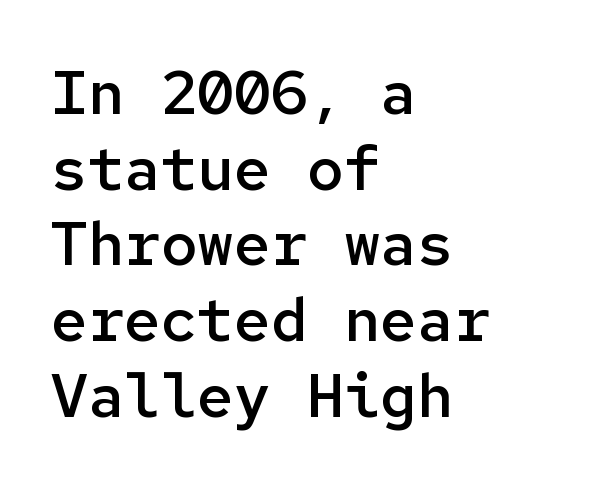
{"serif": "no", "italic": "no", "bold": "semi", "weight": "semibold", "width": "normal", "stroke_contrast": "low", "x_height": "medium", "monospaced": "yes", "underline": "no", "align": "left", "line_spacing_ratio": 1.24, "letter_spacing": "normal", "letter_spacing_em": 0.0, "glyph_px": 61}
